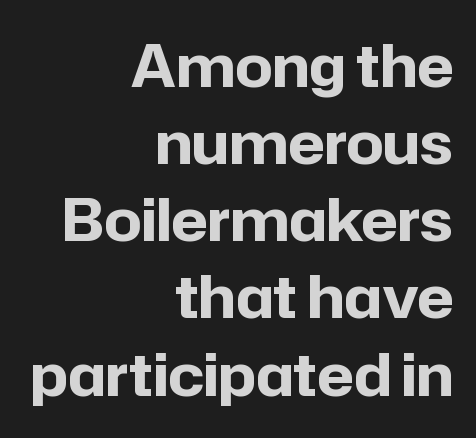
The image shows 58 px bold sans-serif type, upright; set right-aligned, normal line spacing (1.33x), normal letter spacing, not underlined; low stroke contrast and a medium x-height.
